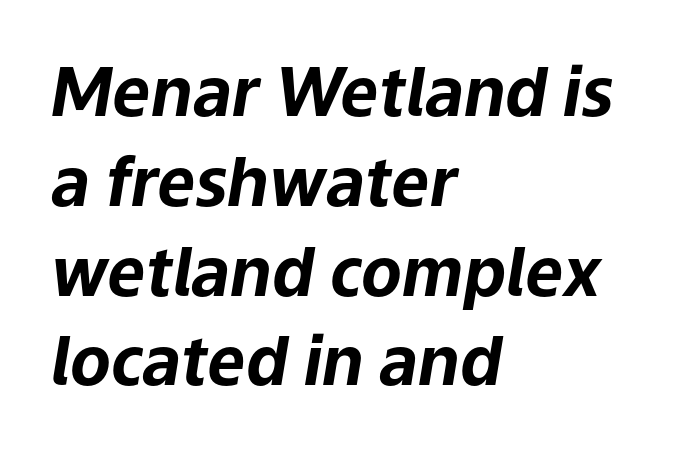
Q: Is the text bold? A: Yes.
Q: Is the text italic (slanted)? A: Yes, it leans right by about 9 degrees.
Q: Is the text underlined? A: No.
Q: How is the paragraph aligned? A: Left-aligned.
Q: Is the spacing between letters normal or unusually wide? A: Normal.
Q: Is the spacing between lines tight, normal or loose? A: Normal.
Q: Width (condensed, normal, or wide)? A: Normal.
Q: Stroke contrast? A: Low.
Q: x-height? A: Medium.
Q: Monospaced? A: No.
